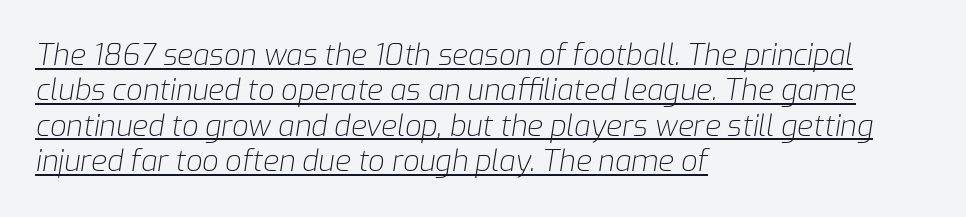
Q: Is the text bold? A: No.
Q: Is the text italic (slanted)? A: Yes, it leans right by about 9 degrees.
Q: Is the text underlined? A: Yes.
Q: How is the paragraph aligned? A: Left-aligned.
Q: Is the spacing between letters normal or unusually wide? A: Normal.
Q: Width (condensed, normal, or wide)? A: Normal.
Q: Stroke contrast? A: Low.
Q: x-height? A: Medium.
Q: Monospaced? A: No.
